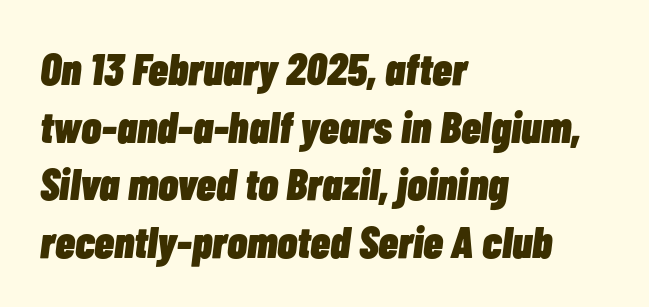
{"italic": "yes", "lean": "right", "slant_degrees": 7, "bold": "yes", "weight": "heavy", "width": "condensed", "stroke_contrast": "low", "x_height": "medium", "monospaced": "no", "underline": "no", "align": "left", "line_spacing": "normal", "line_spacing_ratio": 1.28, "letter_spacing": "normal", "letter_spacing_em": 0.0, "glyph_px": 45}
